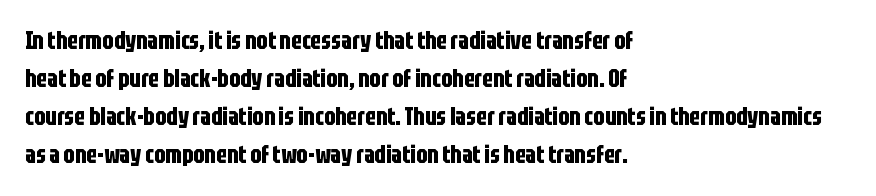
Q: Is the text bold? A: Yes.
Q: Is the text italic (slanted)? A: No, it is upright.
Q: Is the text underlined? A: No.
Q: How is the paragraph aligned? A: Left-aligned.
Q: Is the spacing between letters normal or unusually wide? A: Normal.
Q: Is the spacing between lines tight, normal or loose? A: Normal.
